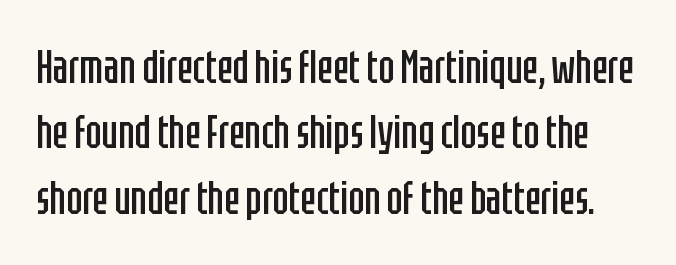
Does the leading feel generous? No, just average. Stem width sits at or under what a default text font uses. Varying glyph widths throughout — classic text-font behaviour. This is roman type, the default non-slanted kind. I'd call this a sans setting — the letters go barefoot. This rendering leaves character spacing at its baseline value.
